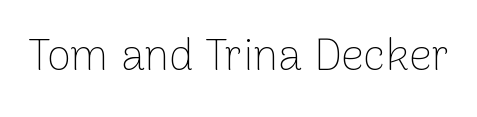
The image shows 44 px thin sans-serif type, upright; set normal letter spacing, not underlined; low stroke contrast and a medium x-height.
